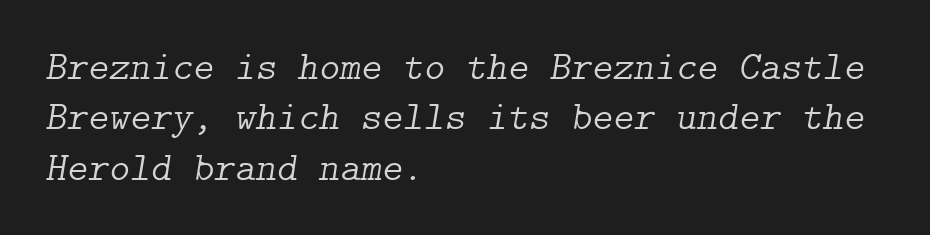
{"serif": "yes", "italic": "yes", "lean": "right", "slant_degrees": 9, "bold": "no", "weight": "light", "width": "normal", "stroke_contrast": "low", "x_height": "medium", "underline": "no", "align": "left", "line_spacing": "normal", "line_spacing_ratio": 1.26, "letter_spacing": "normal", "letter_spacing_em": 0.0, "glyph_px": 40}
